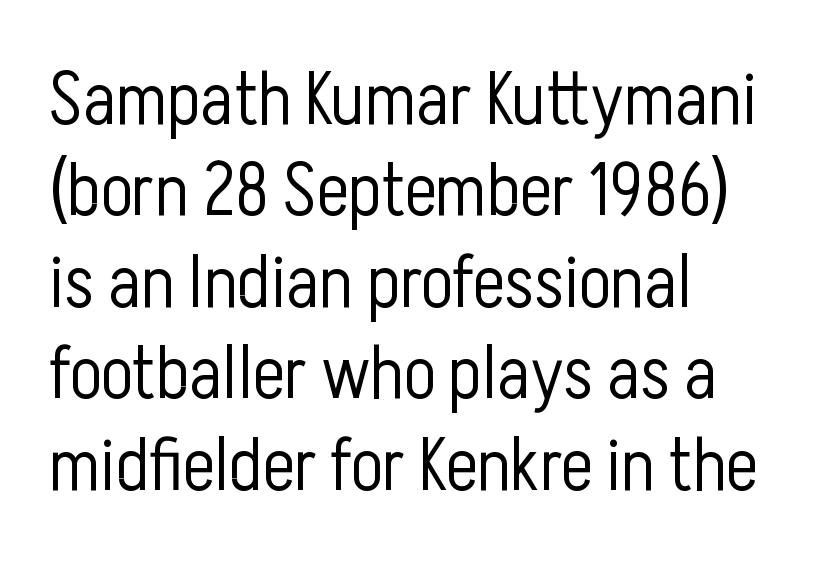
Q: Is the text bold? A: No.
Q: Is the text italic (slanted)? A: No, it is upright.
Q: Is the typeface a serif or a sans-serif typeface? A: Sans-serif.
Q: Is the text underlined? A: No.
Q: How is the paragraph aligned? A: Left-aligned.
Q: Is the spacing between letters normal or unusually wide? A: Normal.
Q: Width (condensed, normal, or wide)? A: Condensed.
Q: Stroke contrast? A: Low.
Q: x-height? A: Medium.
Q: Monospaced? A: No.
